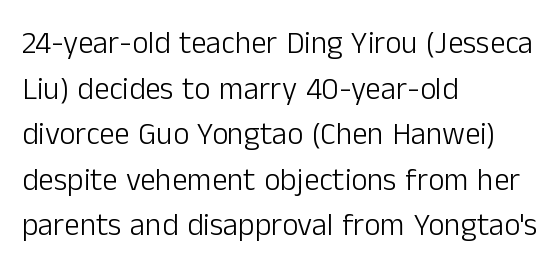
The image shows 31 px light sans-serif type, upright; set left-aligned, normal line spacing (1.47x), normal letter spacing, not underlined; low stroke contrast and a medium x-height.
